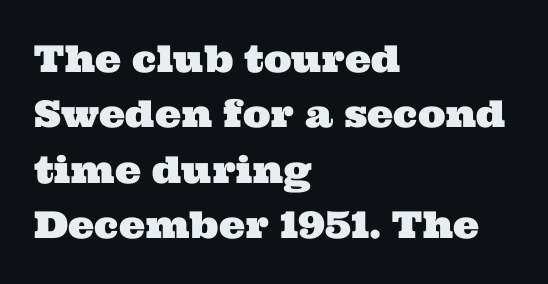
{"serif": "yes", "width": "wide", "stroke_contrast": "medium", "x_height": "medium", "monospaced": "no", "underline": "no", "align": "left", "line_spacing": "normal", "line_spacing_ratio": 1.5, "letter_spacing": "normal", "letter_spacing_em": 0.0, "glyph_px": 37}
